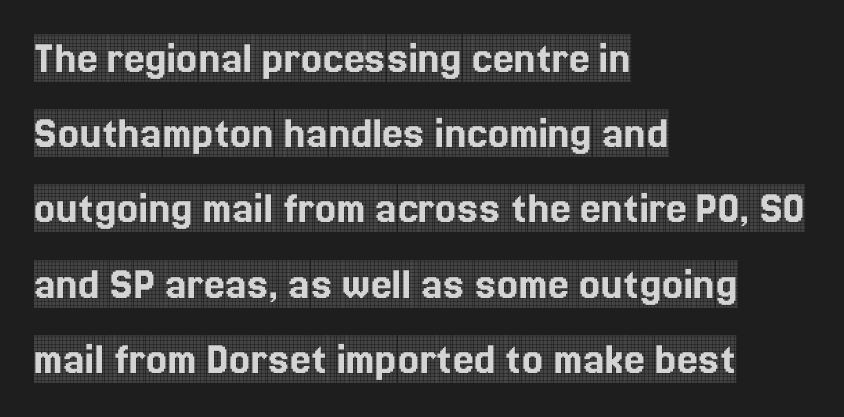
Spacing verdict: proportional, widths tailored to each character. Clear beneath every line of the passage. Regarding leading, the lines here are spaced in the standard way. Each word holds together tightly as a unit, with standard inter-letter gaps.
